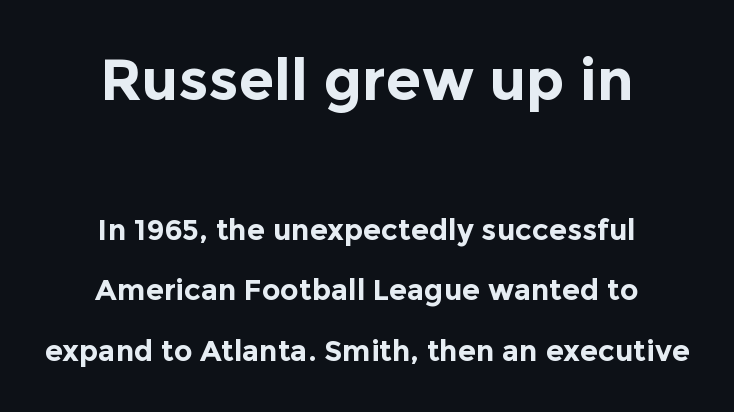
The image shows 58 px bold sans-serif type, upright; set centered, loose line spacing (2.09x), normal letter spacing, not underlined; the first (top) block is 2.0x larger; a medium x-height.
